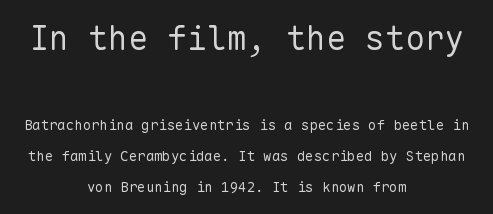
{"serif": "no", "italic": "no", "bold": "no", "weight": "regular", "width": "normal", "stroke_contrast": "low", "x_height": "medium", "monospaced": "yes", "underline": "no", "align": "center", "line_spacing": "loose", "line_spacing_ratio": 2.21, "letter_spacing": "normal", "letter_spacing_em": 0.0, "larger_block": "first", "size_ratio": 2.36, "glyph_px": 33}
